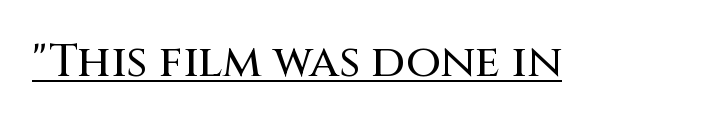
{"serif": "no", "italic": "no", "width": "normal", "stroke_contrast": "medium", "x_height": "large", "monospaced": "no", "underline": "yes", "letter_spacing": "normal", "letter_spacing_em": 0.0, "glyph_px": 45}
